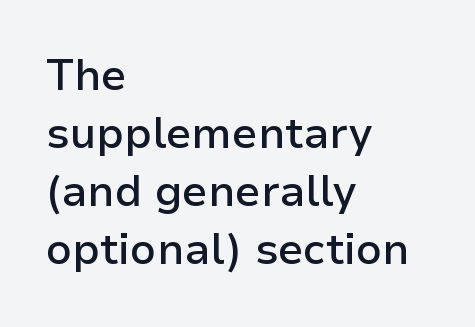
Q: Is the text bold? A: Semi-bold.
Q: Is the text italic (slanted)? A: No, it is upright.
Q: Is the typeface a serif or a sans-serif typeface? A: Sans-serif.
Q: Is the text underlined? A: No.
Q: How is the paragraph aligned? A: Left-aligned.
Q: Is the spacing between letters normal or unusually wide? A: Normal.
Q: Is the spacing between lines tight, normal or loose? A: Normal.
Q: Width (condensed, normal, or wide)? A: Normal.
Q: Stroke contrast? A: Low.
Q: x-height? A: Medium.
Q: Monospaced? A: No.
